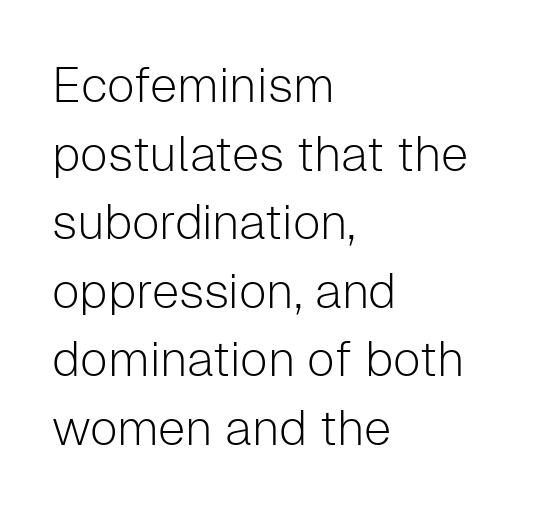
Q: Is the text bold? A: No.
Q: Is the text italic (slanted)? A: No, it is upright.
Q: Is the typeface a serif or a sans-serif typeface? A: Sans-serif.
Q: Is the text underlined? A: No.
Q: How is the paragraph aligned? A: Left-aligned.
Q: Is the spacing between letters normal or unusually wide? A: Normal.
Q: Is the spacing between lines tight, normal or loose? A: Normal.
Q: Width (condensed, normal, or wide)? A: Normal.
Q: Stroke contrast? A: Low.
Q: x-height? A: Medium.
Q: Monospaced? A: No.
